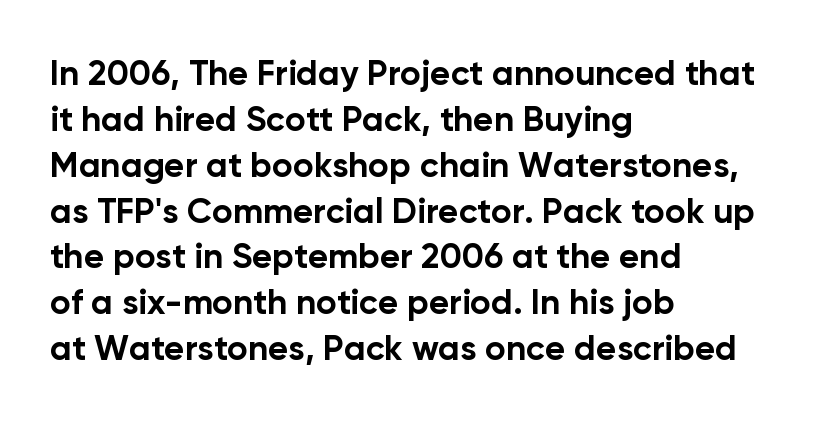
{"serif": "no", "italic": "no", "bold": "yes", "weight": "bold", "width": "normal", "stroke_contrast": "low", "x_height": "medium", "monospaced": "no", "underline": "no", "align": "left", "line_spacing": "normal", "line_spacing_ratio": 1.31, "letter_spacing": "normal", "letter_spacing_em": 0.0, "glyph_px": 35}
